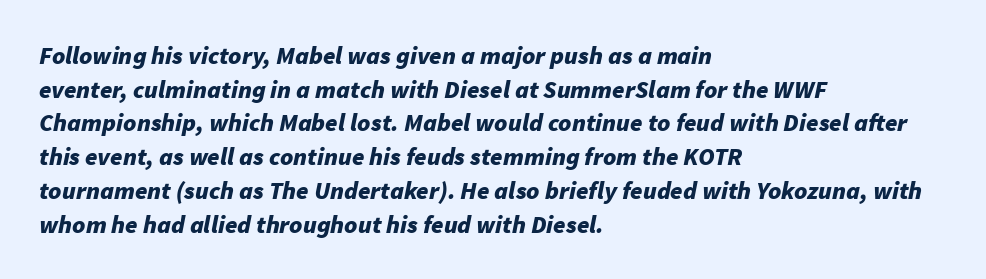
{"italic": "yes", "lean": "right", "slant_degrees": 11, "bold": "yes", "underline": "no", "align": "left", "line_spacing": "normal", "line_spacing_ratio": 1.35, "letter_spacing": "normal", "letter_spacing_em": 0.0, "glyph_px": 25}
